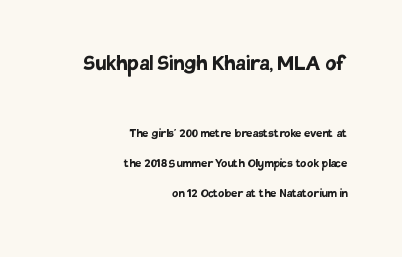
Q: Is the text bold? A: Yes.
Q: Is the text italic (slanted)? A: No, it is upright.
Q: Is the text underlined? A: No.
Q: How is the paragraph aligned? A: Right-aligned.
Q: Is the spacing between letters normal or unusually wide? A: Normal.
Q: Is the spacing between lines tight, normal or loose? A: Loose.
Q: Which block of text is set in a larger size, the first (top) or the second (bottom)? A: The first (top) one.
